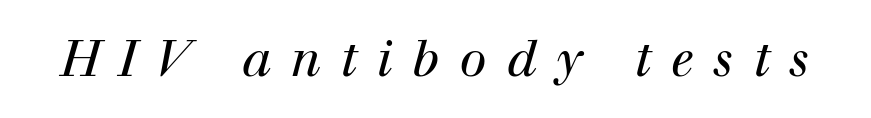
The font family rendered here belongs to the serif group. Words appear elongated and porous because spacing is wide. Decoration check: the copy has no underline. The face used here has a pronounced slope to its letters. Looks like regular typesetting: each glyph gets only the width it needs. Weight: regular or lighter.
